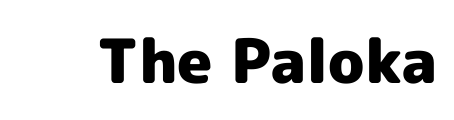
Every letter is thick-stroked: bold, no question. The lettering stays uniformly vertical, giving the passage a roman look. The text was rendered using a sans face with plain stroke endings. The face used here is proportionally spaced, like ordinary book or web type. Honestly, the letter spacing is just normal — you wouldn't notice it.
